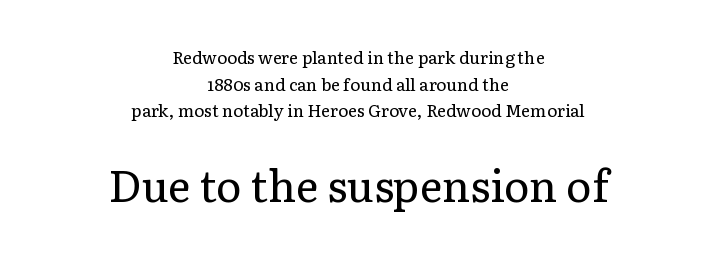
What kind of face is this? One with serifs. Stems here are at most as thick as an everyday book face. Look at the glyph heights: the lower group is clearly the bigger setting. Look at the tracking — it's just the regular setting, nothing added. The passage shown stacks its lines at a standard gap.
